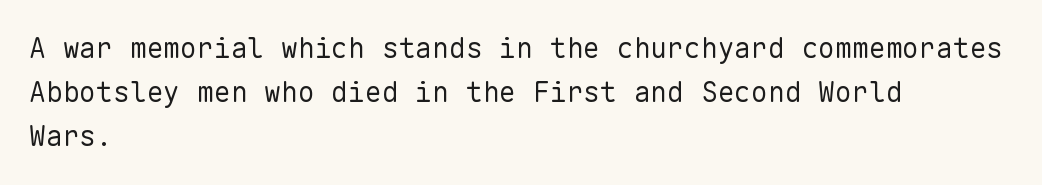
Q: Is the text bold? A: No.
Q: Is the text italic (slanted)? A: No, it is upright.
Q: Is the typeface a serif or a sans-serif typeface? A: Sans-serif.
Q: Is the text underlined? A: No.
Q: How is the paragraph aligned? A: Left-aligned.
Q: Is the spacing between letters normal or unusually wide? A: Normal.
Q: Is the spacing between lines tight, normal or loose? A: Normal.
Q: Width (condensed, normal, or wide)? A: Normal.
Q: Stroke contrast? A: Low.
Q: x-height? A: Medium.
Q: Monospaced? A: Yes.
